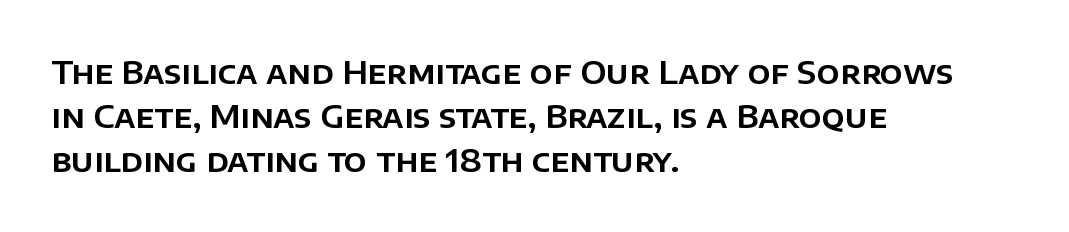
Alignment: flush left. The words here are not underlined. Every stem runs plumb, perpendicular to the baseline. These lines sit exactly where default settings would place them. Standard letterfit; no display-style spreading of the glyphs.
